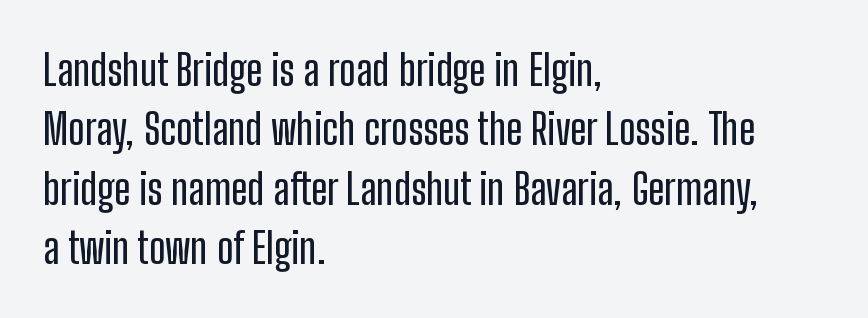
The lines are quadded left. Tracking value appears to be zero — textbook default spacing. The passage shown is not underscored anywhere. The passage shown is typed in a proportional face where columns would drift. Observe the absence of serifs on each vertical stroke in this sample. The typography opts for an upright posture over an oblique one.
